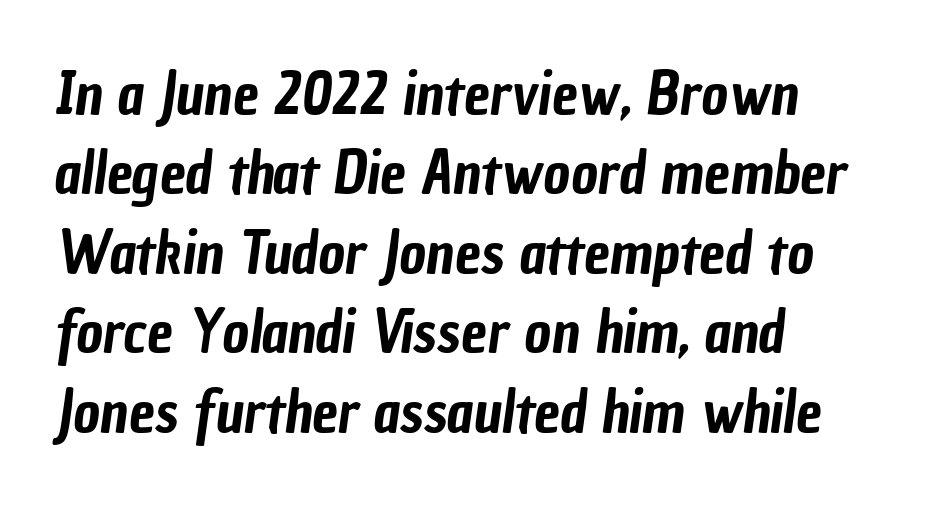
The image shows 58 px condensed sans-serif type; set left-aligned, normal line spacing (1.37x), normal letter spacing, not underlined; low stroke contrast and a medium x-height.
